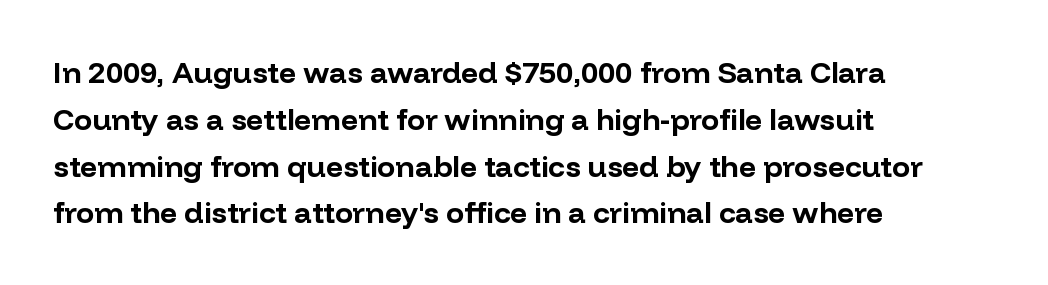
The image shows 30 px bold sans-serif type, upright; set left-aligned, normal line spacing (1.56x), normal letter spacing, not underlined; low stroke contrast and a medium x-height.
